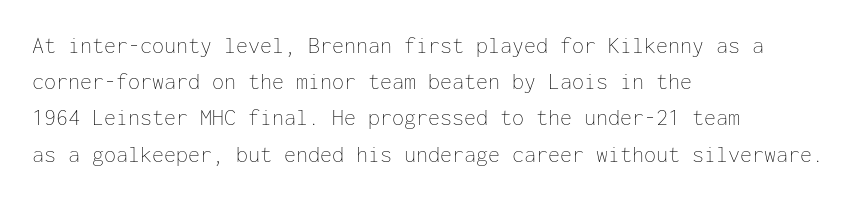
Q: Is the text bold? A: No.
Q: Is the text italic (slanted)? A: No, it is upright.
Q: Is the text underlined? A: No.
Q: How is the paragraph aligned? A: Left-aligned.
Q: Is the spacing between letters normal or unusually wide? A: Normal.
Q: Is the spacing between lines tight, normal or loose? A: Normal.
